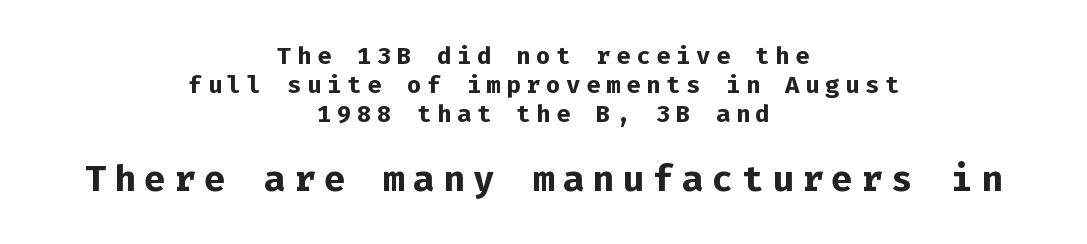
Q: Is the text bold? A: Yes.
Q: Is the text italic (slanted)? A: No, it is upright.
Q: Is the typeface a serif or a sans-serif typeface? A: Sans-serif.
Q: Is the text underlined? A: No.
Q: How is the paragraph aligned? A: Centered.
Q: Is the spacing between letters normal or unusually wide? A: Unusually wide.
Q: Which block of text is set in a larger size, the first (top) or the second (bottom)? A: The second (bottom) one.
Q: Width (condensed, normal, or wide)? A: Normal.
Q: Stroke contrast? A: Low.
Q: x-height? A: Medium.
Q: Monospaced? A: Yes.
